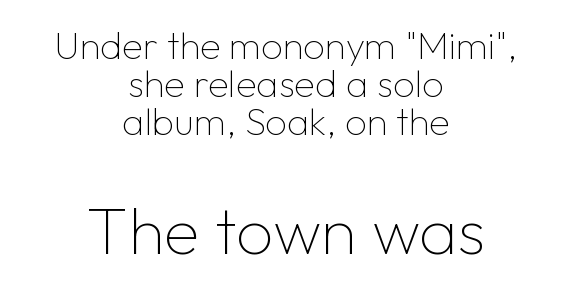
{"serif": "no", "italic": "no", "bold": "no", "weight": "thin", "width": "normal", "stroke_contrast": "low", "x_height": "medium", "monospaced": "no", "underline": "no", "align": "center", "line_spacing": "tight", "line_spacing_ratio": 1.0, "letter_spacing": "normal", "letter_spacing_em": 0.0, "larger_block": "second", "size_ratio": 1.74, "glyph_px": 66}
